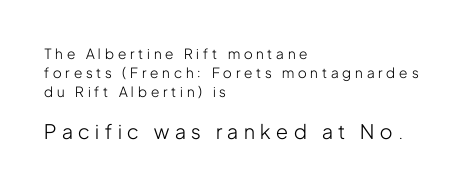
The image shows 20 px text type, upright; set left-aligned, normal line spacing (1.37x), unusually wide letter spacing (+0.28 em), not underlined; the second (bottom) block is 1.43x larger.
